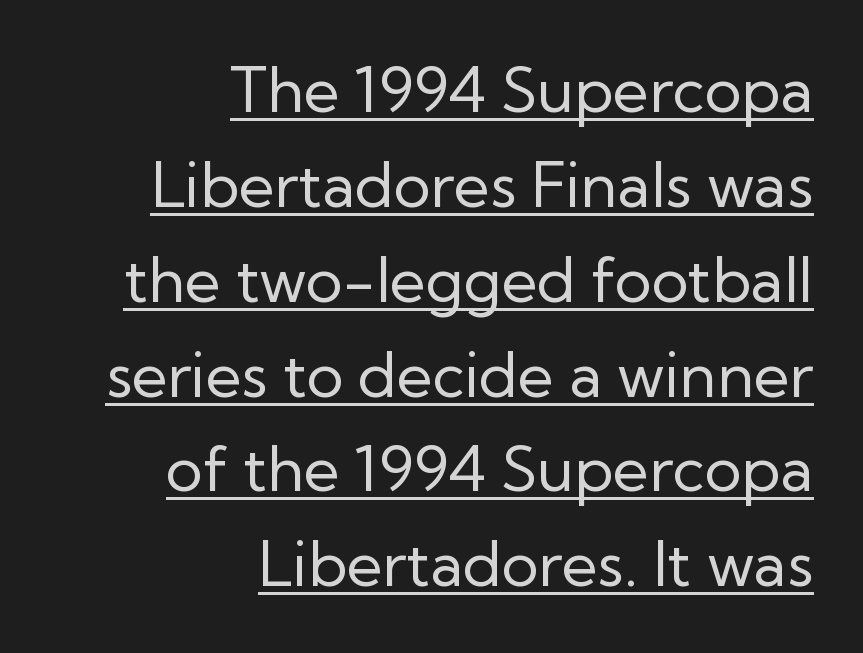
Casual observation: everything's shoved over to the right. Unlike italic type, these characters show no tilt at all. Looks like regular typesetting: each glyph gets only the width it needs. This rendering features underlined lettering. In terms of letterform style, serifs are entirely absent.
